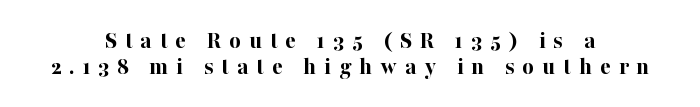
If you folded the block vertically in half, each line would mirror itself in length. Underlining? Definitely not there. What weight is shown? A full bold with thick strokes. Is there any slant? The stems are plumb.
